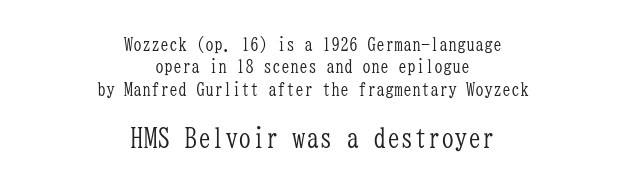
Nope, not italic — everything's standing straight. Nobody drew a line under any word here. Weight: regular or lighter. Nobody touched the tracking dial on this one.
